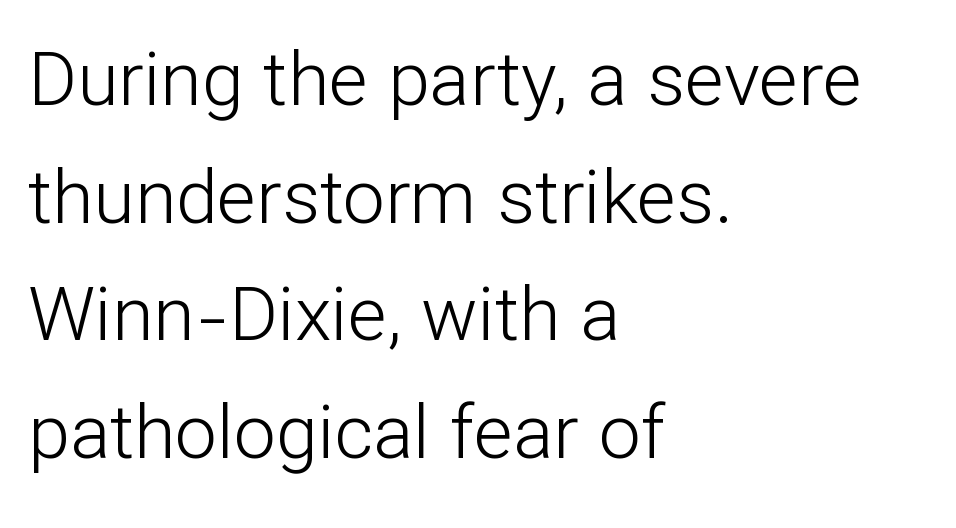
If you drew a ruler down the left edge, every line would touch it. Are there feet on the stems? There aren't — it's a sans. Decoration check: the copy has no underline. It's the straight-up-and-down kind of type.
